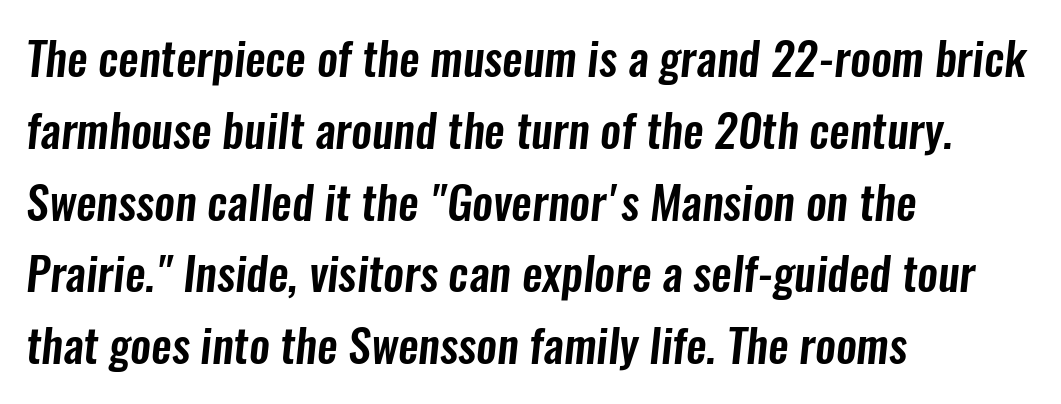
The designer went with a sans here, leaving each stem footless. Alignment: flush left. Only glyphs here, with clear space below each row. Do the characters align in a grid? No, the font is proportional. Short note: letters normally spaced.
